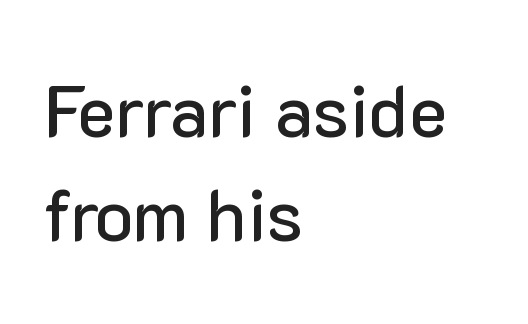
The passage shown is typed in a proportional face where columns would drift. Rendered with straight, roman letterforms. Vertically, the passage feels balanced, rows spaced as you'd expect. Letters rest on an invisible, unmarked baseline. Notice how the passage keeps a crisp vertical edge on the left only.
